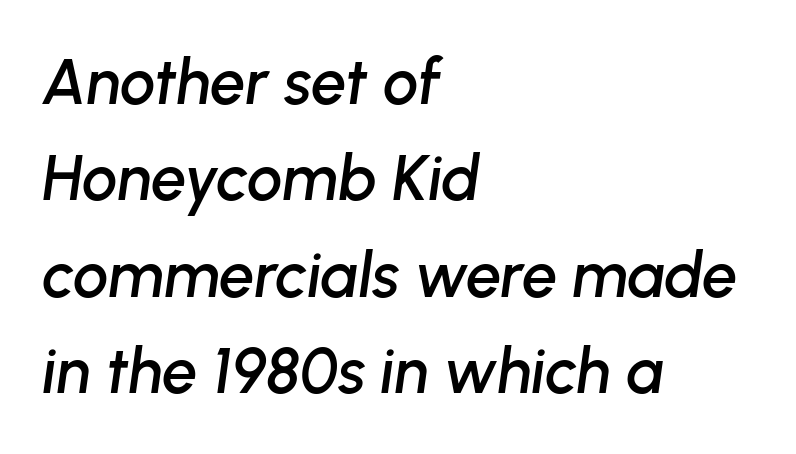
Q: Is the text italic (slanted)? A: Yes, it leans right by about 8 degrees.
Q: Is the text underlined? A: No.
Q: How is the paragraph aligned? A: Left-aligned.
Q: Is the spacing between letters normal or unusually wide? A: Normal.
Q: Is the spacing between lines tight, normal or loose? A: Normal.
Q: Width (condensed, normal, or wide)? A: Normal.
Q: Stroke contrast? A: Low.
Q: x-height? A: Medium.
Q: Monospaced? A: No.
